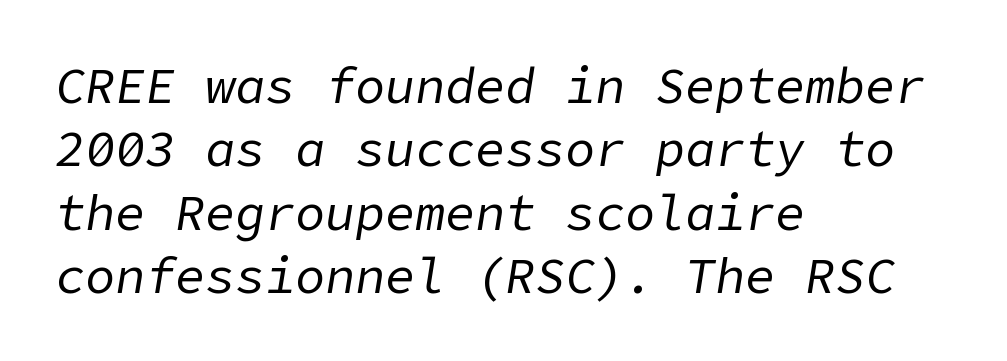
The image shows 50 px regular-weight type, italic (leaning right); set left-aligned, normal line spacing (1.27x), normal letter spacing, not underlined; low stroke contrast and a medium x-height.
